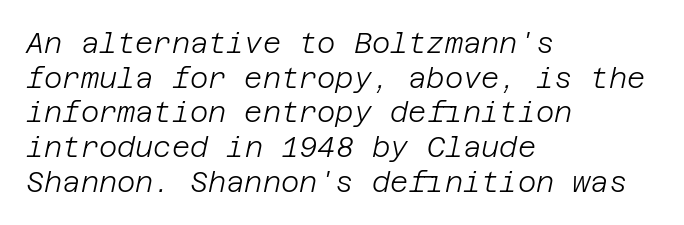
The image shows 28 px light type, italic (leaning right); set left-aligned, line spacing 1.24x, normal letter spacing, not underlined; low stroke contrast and a large x-height.
